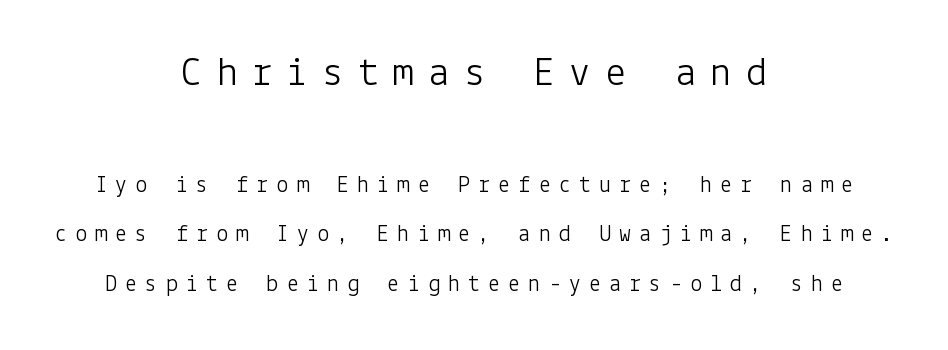
{"serif": "no", "italic": "no", "bold": "no", "weight": "light", "width": "normal", "stroke_contrast": "low", "x_height": "medium", "underline": "no", "align": "center", "line_spacing": "loose", "line_spacing_ratio": 2.07, "letter_spacing": "wide", "letter_spacing_em": 0.34, "larger_block": "first", "size_ratio": 1.75, "glyph_px": 42}
